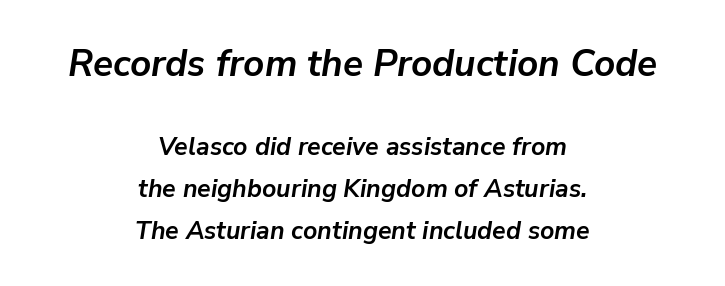
Leading matches the norm, producing a regular column. Look at the tracking — it's just the regular setting, nothing added. The glyphs look as if they've been sheared to an angle. The initial chunk of copy outweighs the following chunk in type size. Layout note: lines centered. Is this a fixed-width face? No — the glyphs have proportional, varying widths.
